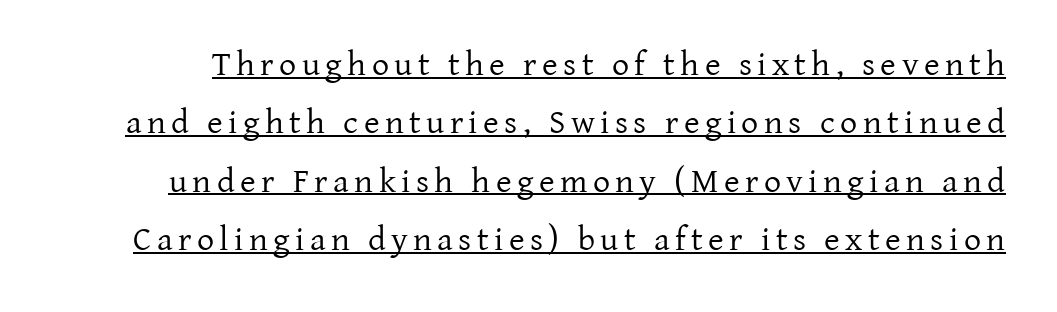
The image shows 34 px regular-weight serif type, upright; set line spacing 1.72x, underlined; low stroke contrast and a medium x-height.
